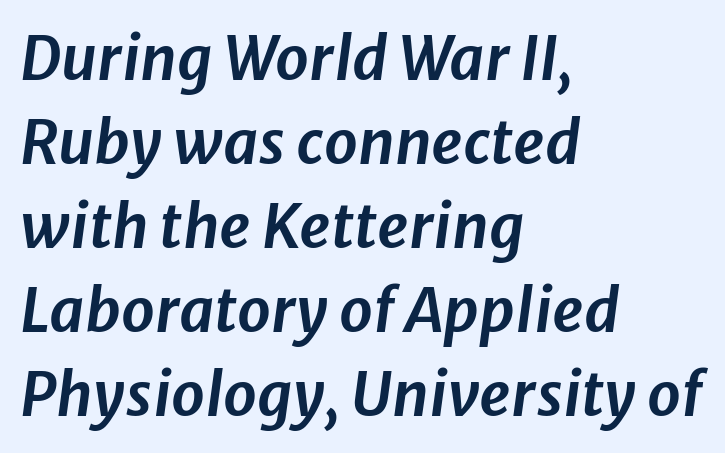
{"italic": "yes", "lean": "right", "slant_degrees": 8, "width": "normal", "stroke_contrast": "low", "x_height": "medium", "monospaced": "no", "underline": "no", "align": "left", "line_spacing": "normal", "line_spacing_ratio": 1.4, "letter_spacing": "normal", "letter_spacing_em": 0.0, "glyph_px": 60}
